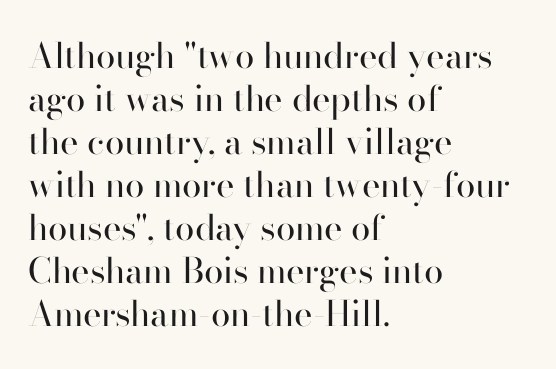
The rendering keeps characters at their native spacing. Designer's note — italics off, roman on. Horizontally, the lines are justified to the leading edge only. The strokes are not fattened; the text isn't bold. In terms of letterform style, serifs are entirely absent. Is this a fixed-width face? No — the glyphs have proportional, varying widths.
